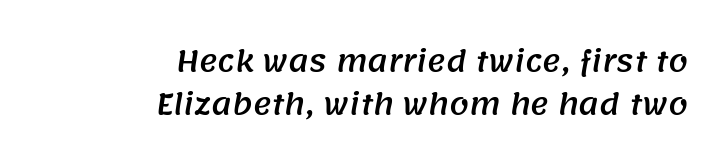
Q: Is the typeface a serif or a sans-serif typeface? A: Sans-serif.
Q: Is the text underlined? A: No.
Q: How is the paragraph aligned? A: Right-aligned.
Q: Is the spacing between letters normal or unusually wide? A: Normal.
Q: Is the spacing between lines tight, normal or loose? A: Normal.
Q: Width (condensed, normal, or wide)? A: Normal.
Q: Stroke contrast? A: Medium.
Q: x-height? A: Large.
Q: Monospaced? A: No.
